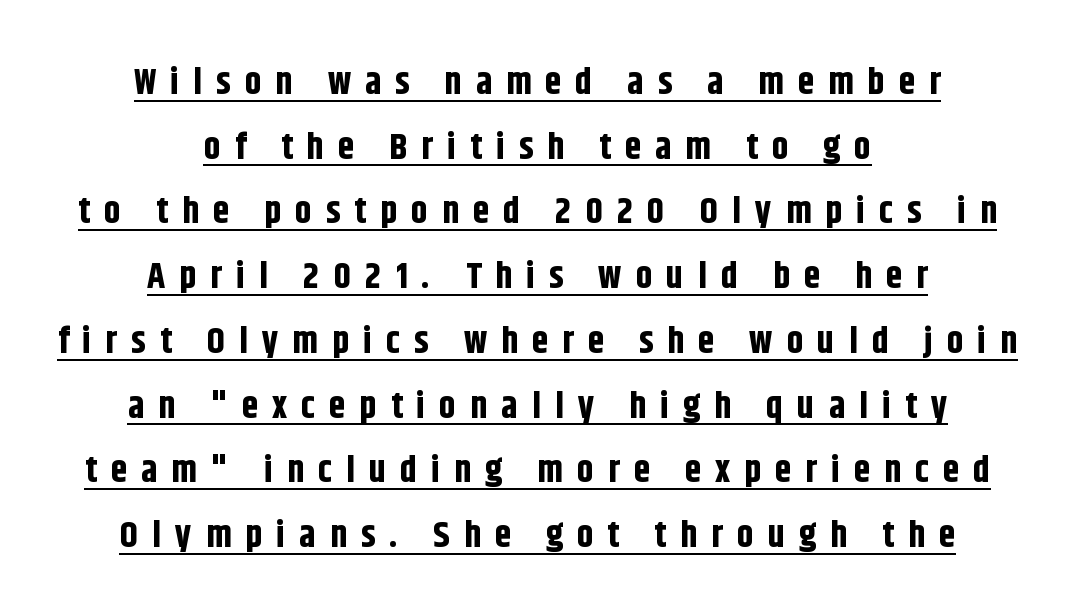
Every character sits straight up, as roman type does. Is this a fixed-width face? No — the glyphs have proportional, varying widths. These characters rest on top of a visible drawn line. Typographically, this falls in the sans-serif category. The lines in this sample share a center point and differ in where they start and stop. Caption: expanded tracking, letters set apart.
